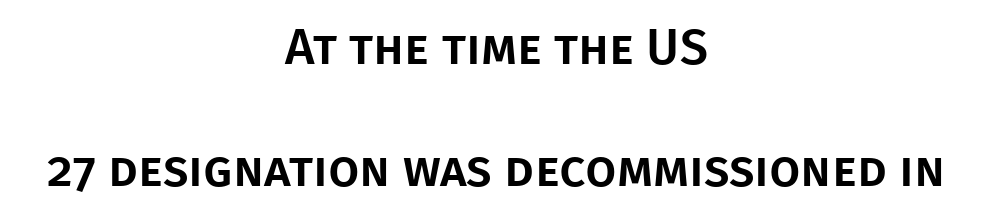
A typesetter would mark this as roman, not italic. The glyphs are unaccompanied by any horizontal stroke below them. Is the letter spacing exaggerated? No — it looks like the ordinary default. Where is the straight margin? There isn't one; the lines are centered. Students, observe: this is what heavily led, spacious text looks like. To sum up the face: it is a sans, with no serifs.
